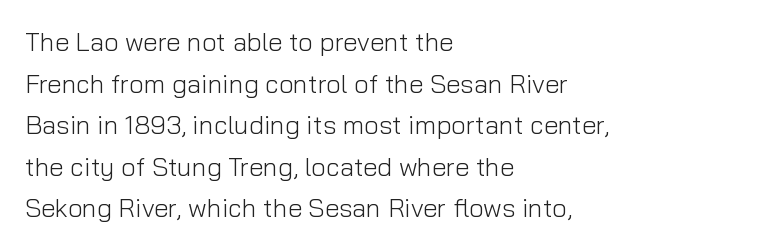
{"italic": "no", "bold": "no", "underline": "no", "align": "left", "line_spacing": "normal", "line_spacing_ratio": 1.6, "letter_spacing": "normal", "letter_spacing_em": 0.0, "glyph_px": 26}
